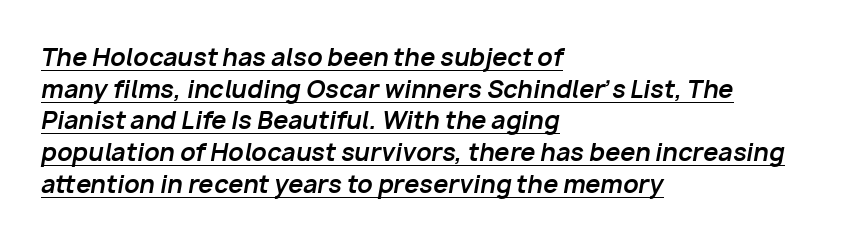
Q: Is the text bold? A: Yes.
Q: Is the text italic (slanted)? A: Yes, it leans right by about 10 degrees.
Q: Is the text underlined? A: Yes.
Q: How is the paragraph aligned? A: Left-aligned.
Q: Is the spacing between letters normal or unusually wide? A: Normal.
Q: Is the spacing between lines tight, normal or loose? A: Normal.
